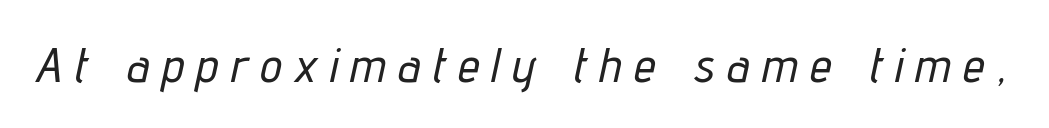
Q: Is the text italic (slanted)? A: Yes, it leans right by about 12 degrees.
Q: Is the text underlined? A: No.
Q: Is the spacing between letters normal or unusually wide? A: Unusually wide.
Q: Width (condensed, normal, or wide)? A: Condensed.
Q: Stroke contrast? A: Low.
Q: x-height? A: Medium.
Q: Monospaced? A: No.
